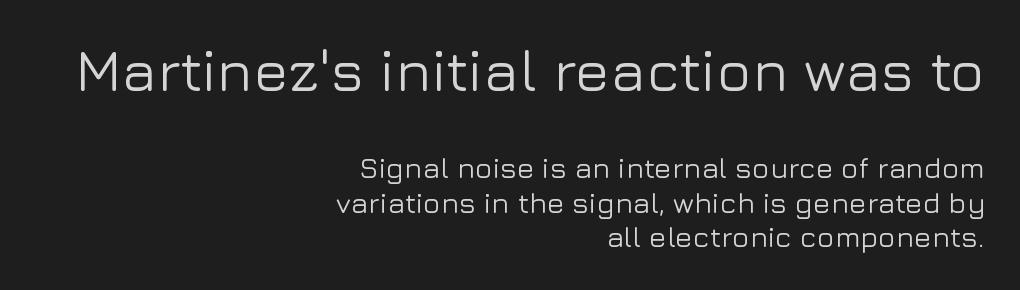
Q: Is the text italic (slanted)? A: No, it is upright.
Q: Is the typeface a serif or a sans-serif typeface? A: Sans-serif.
Q: Is the text underlined? A: No.
Q: How is the paragraph aligned? A: Right-aligned.
Q: Is the spacing between letters normal or unusually wide? A: Normal.
Q: Which block of text is set in a larger size, the first (top) or the second (bottom)? A: The first (top) one.
Q: Width (condensed, normal, or wide)? A: Normal.
Q: Stroke contrast? A: Low.
Q: x-height? A: Medium.
Q: Monospaced? A: No.
